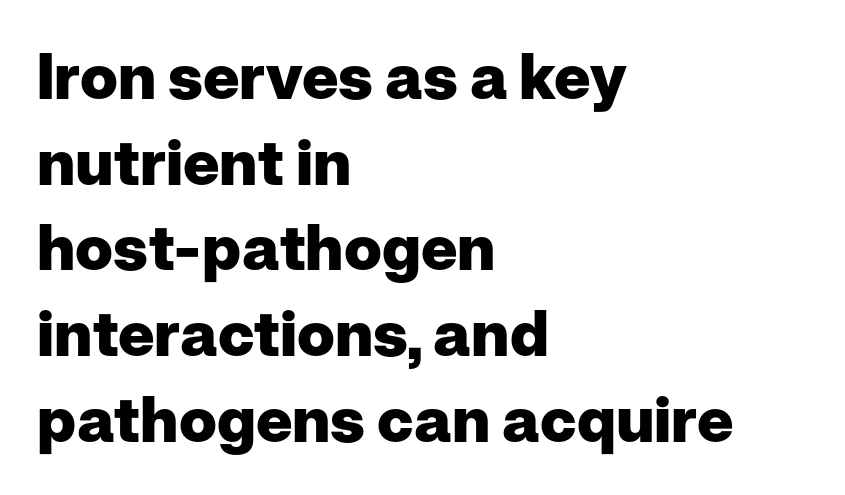
This sample keeps an unexceptional amount of space between lines. Here the designer chose a conventional face with non-uniform glyph widths. To sum up the face: it is a sans, with no serifs. This sample uses an upright cut, with every glyph sitting square on the baseline.
